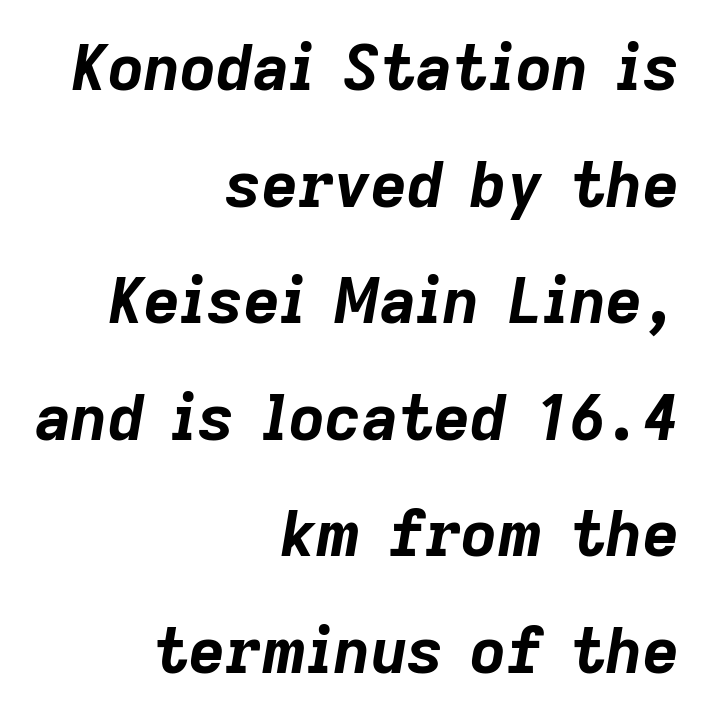
Q: Is the text bold? A: Yes.
Q: Is the text italic (slanted)? A: Yes, it leans right by about 9 degrees.
Q: Is the text underlined? A: No.
Q: How is the paragraph aligned? A: Right-aligned.
Q: Is the spacing between letters normal or unusually wide? A: Normal.
Q: Width (condensed, normal, or wide)? A: Normal.
Q: Stroke contrast? A: Low.
Q: x-height? A: Medium.
Q: Monospaced? A: No.
